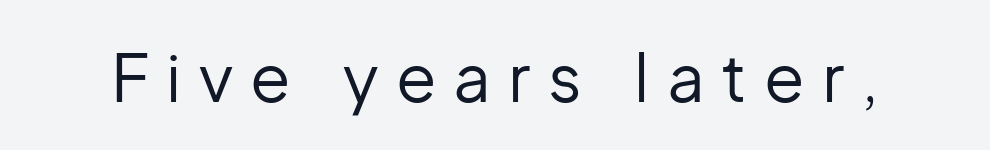
No letter is thick-stroked: the sample isn't bold. Characters remain perfectly vertical along every line. A typesetter would call this heavily tracked-out type. The typeface chosen for these lines omits serifs.
